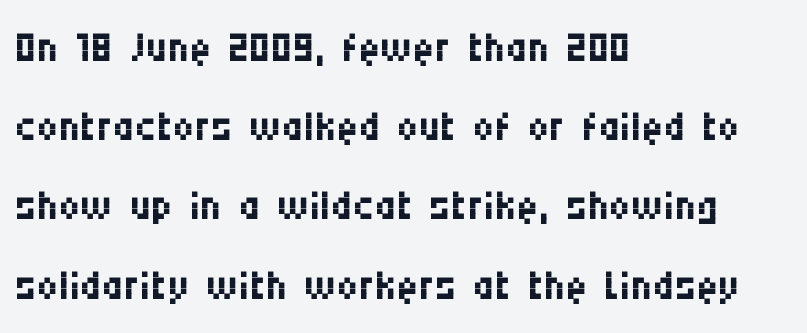
Q: Is the text bold? A: No.
Q: Is the text italic (slanted)? A: No, it is upright.
Q: Is the typeface a serif or a sans-serif typeface? A: Sans-serif.
Q: Is the text underlined? A: No.
Q: How is the paragraph aligned? A: Left-aligned.
Q: Is the spacing between letters normal or unusually wide? A: Normal.
Q: Is the spacing between lines tight, normal or loose? A: Normal.
Q: Width (condensed, normal, or wide)? A: Condensed.
Q: Stroke contrast? A: Medium.
Q: x-height? A: Large.
Q: Monospaced? A: No.
